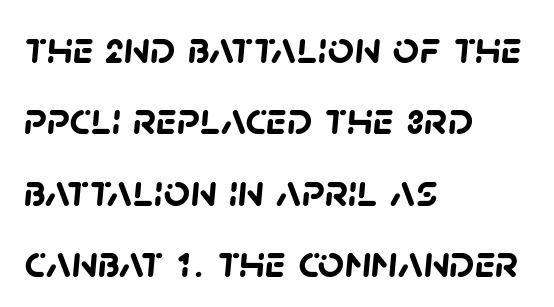
Q: Is the text bold? A: Yes.
Q: Is the typeface a serif or a sans-serif typeface? A: Sans-serif.
Q: Is the text underlined? A: No.
Q: How is the paragraph aligned? A: Left-aligned.
Q: Is the spacing between letters normal or unusually wide? A: Normal.
Q: Is the spacing between lines tight, normal or loose? A: Normal.
Q: Width (condensed, normal, or wide)? A: Normal.
Q: Stroke contrast? A: Low.
Q: x-height? A: Large.
Q: Monospaced? A: No.
